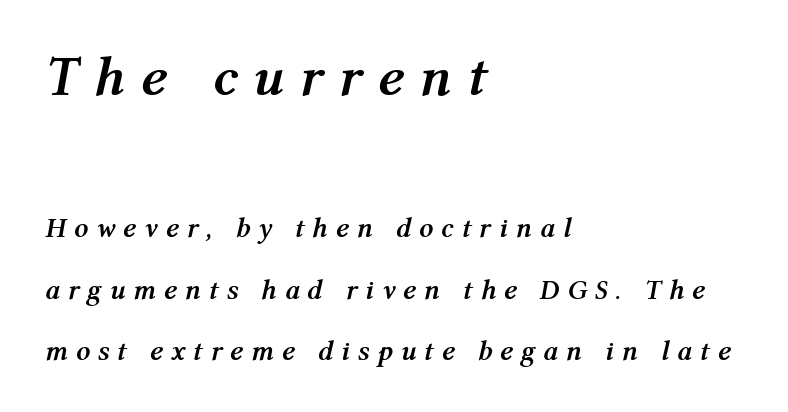
Caption: bold face, heavy strokes. Horizontally, the lines are justified to the leading edge only. This rendering widens character spacing well past its baseline value. The designer dialed line spacing up above the default.
